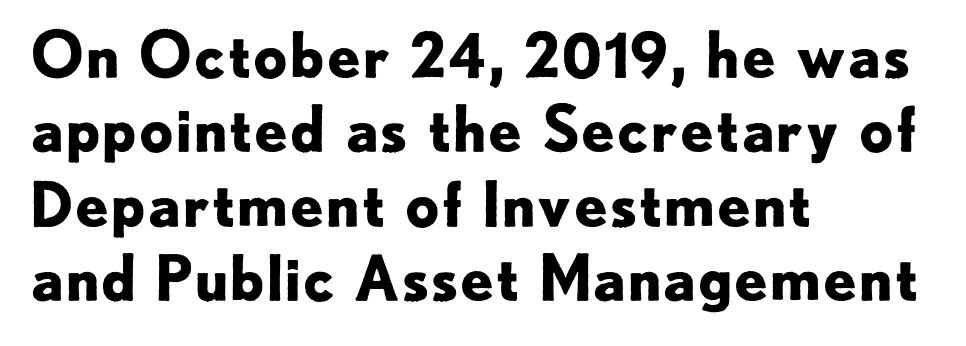
Q: Is the text bold? A: Yes.
Q: Is the text italic (slanted)? A: No, it is upright.
Q: Is the typeface a serif or a sans-serif typeface? A: Sans-serif.
Q: Is the text underlined? A: No.
Q: How is the paragraph aligned? A: Left-aligned.
Q: Is the spacing between letters normal or unusually wide? A: Normal.
Q: Width (condensed, normal, or wide)? A: Normal.
Q: Stroke contrast? A: Low.
Q: x-height? A: Small.
Q: Monospaced? A: No.
